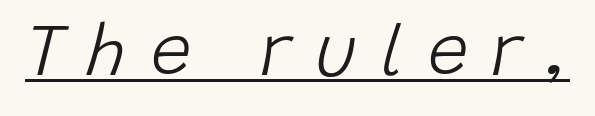
The image shows 73 px light type, italic (leaning right); set unusually wide letter spacing (+0.32 em), underlined; low stroke contrast and a large x-height.
